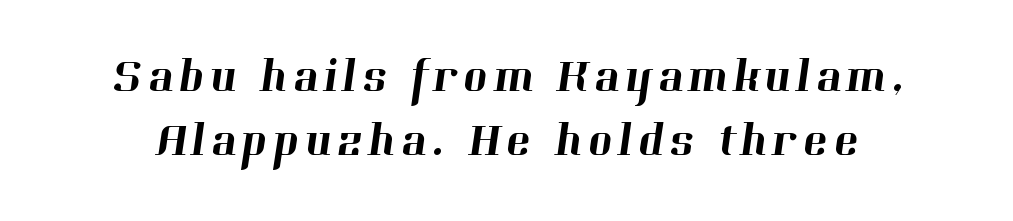
Observe the serifs anchoring each vertical stroke in this sample. The string is rendered with underlining switched off. Line spacing here is normal. Where is the straight margin? There isn't one; the lines are centered.
